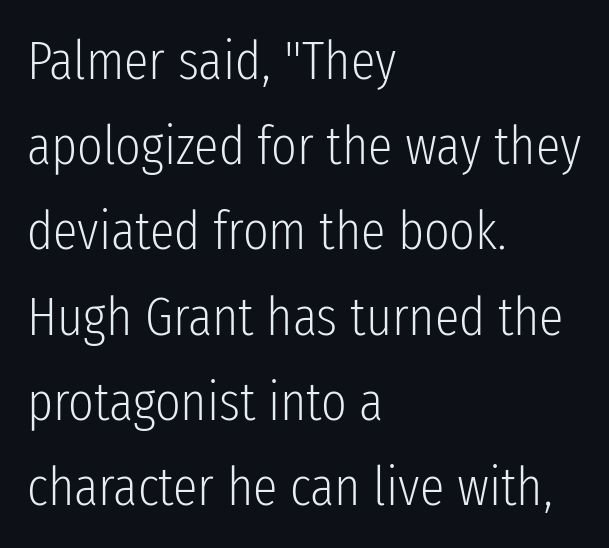
{"serif": "no", "italic": "no", "bold": "no", "weight": "light", "width": "condensed", "stroke_contrast": "low", "x_height": "medium", "monospaced": "no", "underline": "no", "align": "left", "line_spacing": "normal", "line_spacing_ratio": 1.55, "letter_spacing": "normal", "letter_spacing_em": 0.0, "glyph_px": 55}
